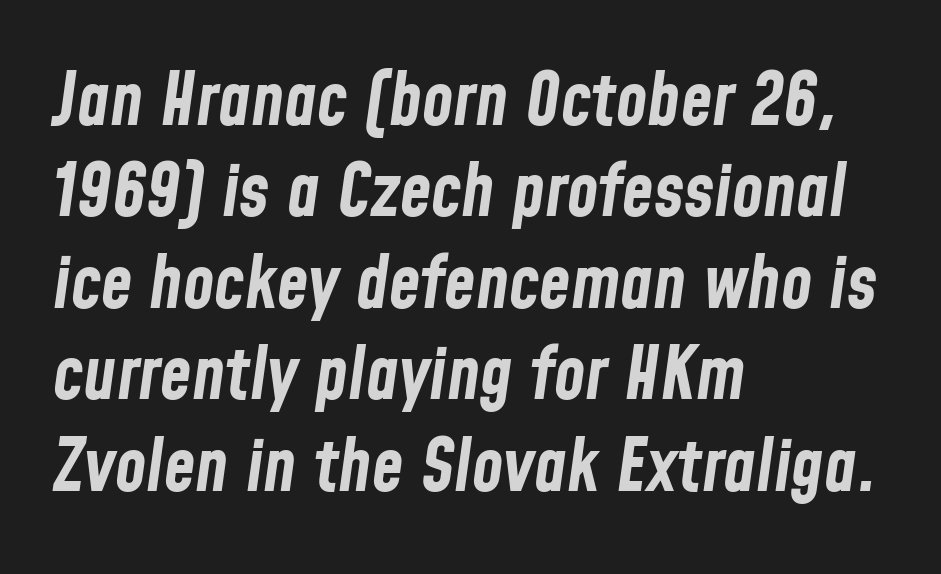
Q: Is the text bold? A: Yes.
Q: Is the text italic (slanted)? A: Yes, it leans right by about 8 degrees.
Q: Is the text underlined? A: No.
Q: How is the paragraph aligned? A: Left-aligned.
Q: Is the spacing between letters normal or unusually wide? A: Normal.
Q: Is the spacing between lines tight, normal or loose? A: Normal.
Q: Width (condensed, normal, or wide)? A: Condensed.
Q: Stroke contrast? A: Low.
Q: x-height? A: Medium.
Q: Monospaced? A: No.
